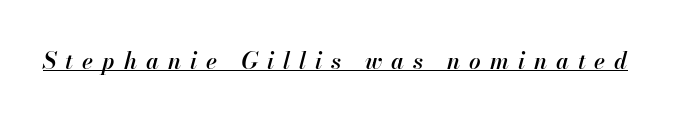
{"italic": "yes", "lean": "right", "slant_degrees": 13, "bold": "semi", "underline": "yes", "letter_spacing": "wide", "letter_spacing_em": 0.39, "glyph_px": 23}
